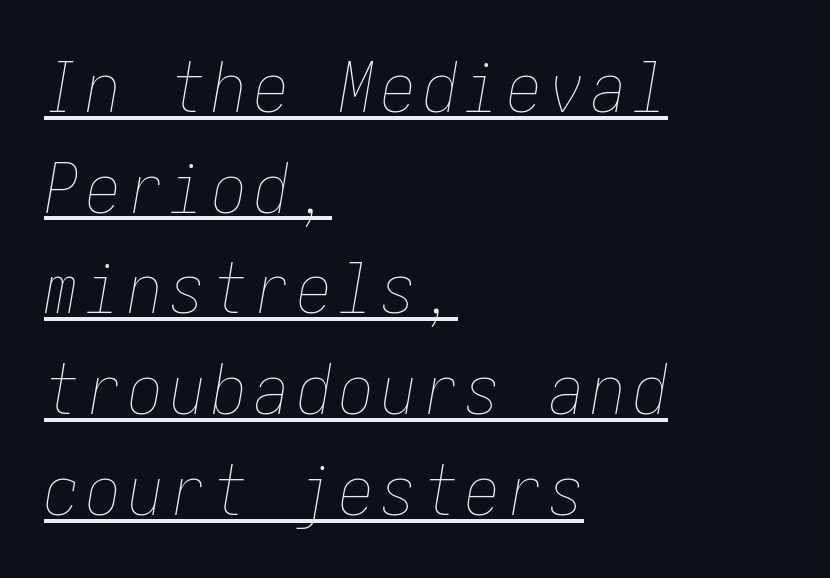
Q: Is the text bold? A: No.
Q: Is the text italic (slanted)? A: Yes, it leans right by about 10 degrees.
Q: Is the text underlined? A: Yes.
Q: How is the paragraph aligned? A: Left-aligned.
Q: Is the spacing between lines tight, normal or loose? A: Normal.
Q: Width (condensed, normal, or wide)? A: Condensed.
Q: Stroke contrast? A: Low.
Q: x-height? A: Medium.
